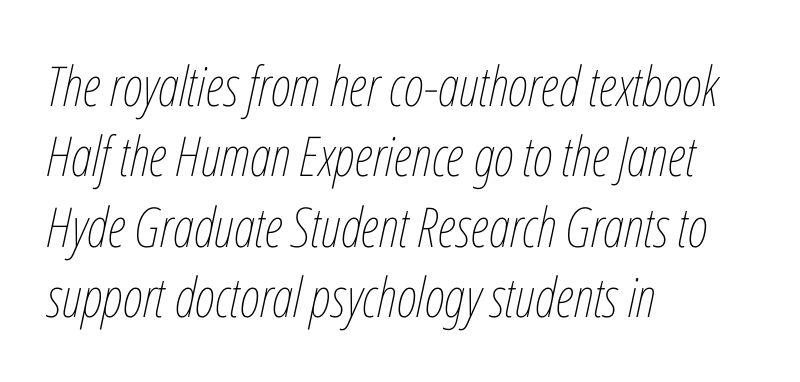
The image shows 55 px thin, condensed type, italic (leaning right); set left-aligned, normal line spacing (1.28x), normal letter spacing, not underlined; low stroke contrast and a medium x-height.
